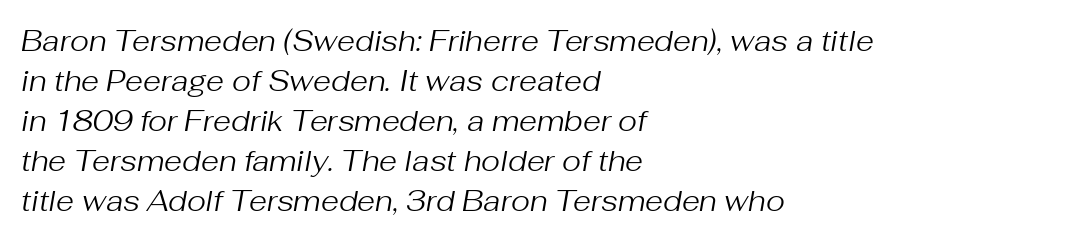
{"italic": "yes", "lean": "right", "slant_degrees": 10, "bold": "no", "weight": "regular", "width": "normal", "stroke_contrast": "medium", "x_height": "medium", "monospaced": "no", "underline": "no", "align": "left", "line_spacing": "normal", "line_spacing_ratio": 1.38, "letter_spacing": "normal", "letter_spacing_em": 0.0, "glyph_px": 29}
